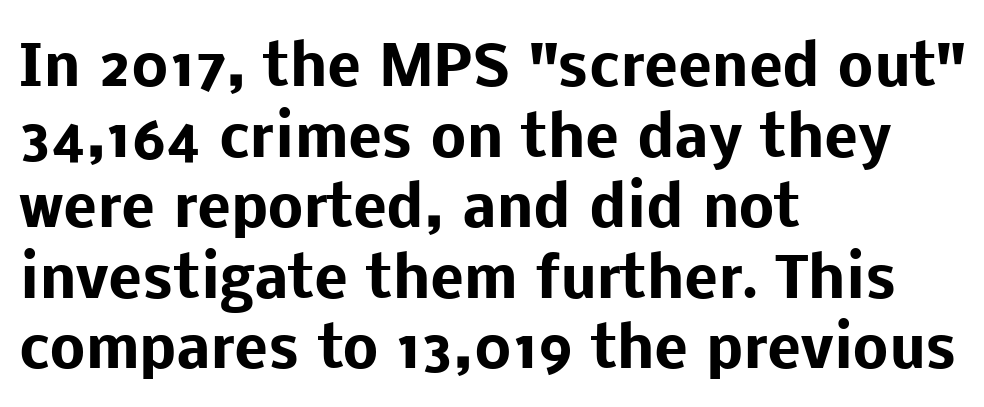
Q: Is the text bold? A: Yes.
Q: Is the text italic (slanted)? A: No, it is upright.
Q: Is the typeface a serif or a sans-serif typeface? A: Sans-serif.
Q: Is the text underlined? A: No.
Q: How is the paragraph aligned? A: Left-aligned.
Q: Is the spacing between letters normal or unusually wide? A: Normal.
Q: Is the spacing between lines tight, normal or loose? A: Normal.
Q: Width (condensed, normal, or wide)? A: Normal.
Q: Stroke contrast? A: Low.
Q: x-height? A: Medium.
Q: Monospaced? A: No.
